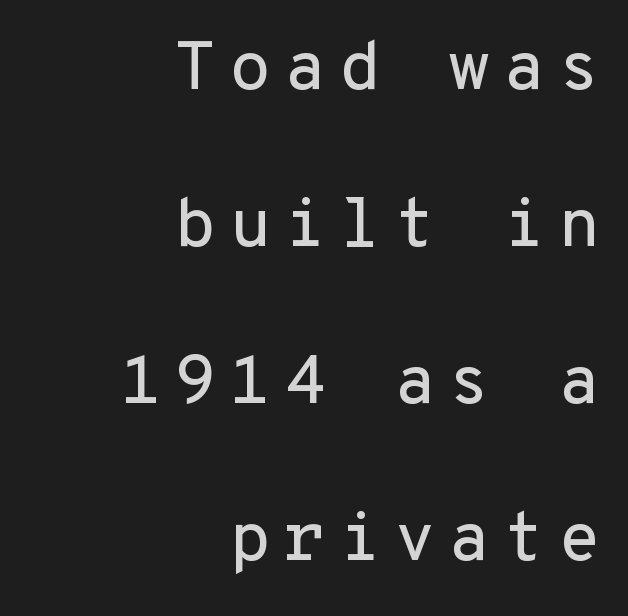
{"serif": "no", "italic": "no", "width": "normal", "stroke_contrast": "low", "x_height": "medium", "monospaced": "yes", "underline": "no", "align": "right", "line_spacing": "loose", "line_spacing_ratio": 2.31, "glyph_px": 68}
